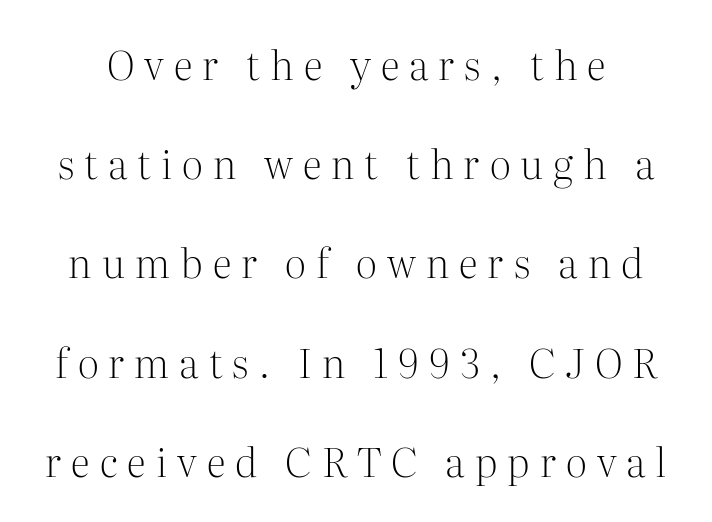
This is not heavy type; no bold has been used. The horizontal fit of the characters is loose and conspicuously gappy. A typesetter would call this proportional, since set widths differ per character. Check the space under the baseline: it is left empty. Does the lettering tilt? It doesn't — this is upright. The lines are spread far apart with generous leading.
